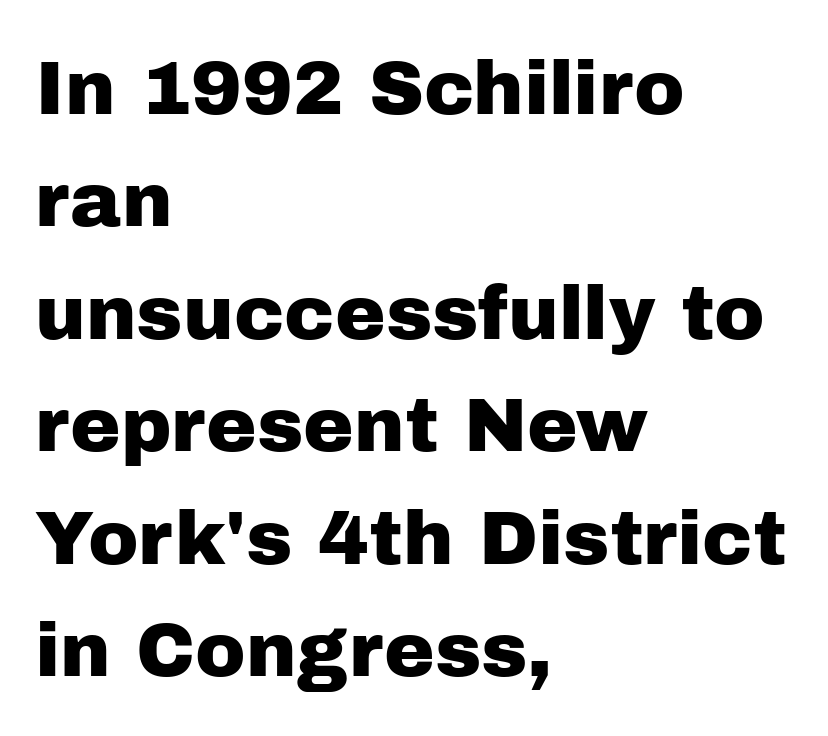
The image shows 76 px sans-serif type, upright; set left-aligned, normal line spacing (1.48x), normal letter spacing, not underlined; low stroke contrast and a medium x-height.
